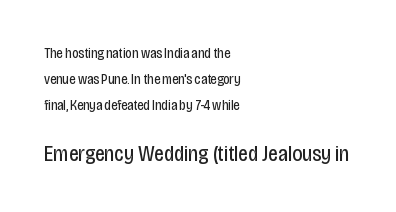
{"italic": "no", "bold": "no", "underline": "no", "align": "left", "line_spacing_ratio": 1.87, "letter_spacing": "normal", "letter_spacing_em": 0.0, "larger_block": "second", "size_ratio": 1.57, "glyph_px": 22}
